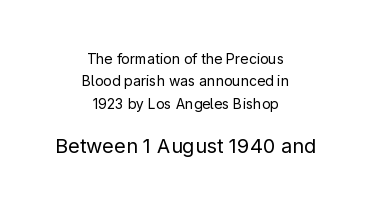
Q: Is the text bold? A: No.
Q: Is the text italic (slanted)? A: No, it is upright.
Q: Is the text underlined? A: No.
Q: How is the paragraph aligned? A: Centered.
Q: Is the spacing between letters normal or unusually wide? A: Normal.
Q: Is the spacing between lines tight, normal or loose? A: Normal.
Q: Which block of text is set in a larger size, the first (top) or the second (bottom)? A: The second (bottom) one.
